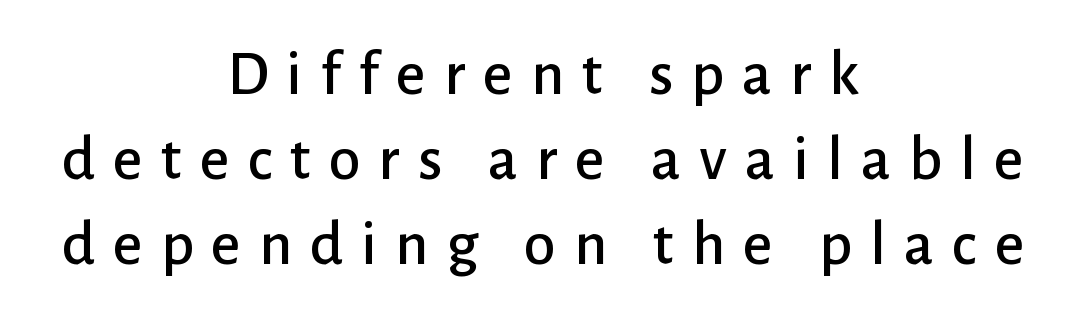
Caption: expanded tracking, letters set apart. A roman cut, with each character standing at attention. The vertical gap from one line to the next is medium. Clear beneath every line of the passage. Spacing verdict: proportional, widths tailored to each character. Does the type have serifs? No, each stem ends abruptly.
